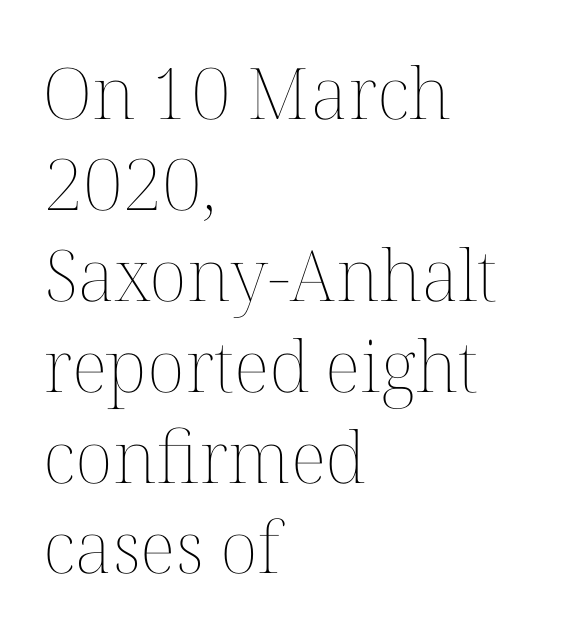
Ordinary non-slanted type is in use. No extra ink here — the face is not bold. The line texture is even and compact thanks to regular tracking. The specimen omits any rule beneath the text block's lines. This sample has the flowing, uneven cadence of proportional lettering.
